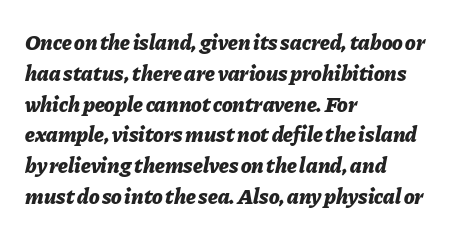
The gap between lines stays unmarked. Here the glyphs are tracked normally, forming tight word shapes. Layout note: lines flush left. These lines sit exactly where default settings would place them.
